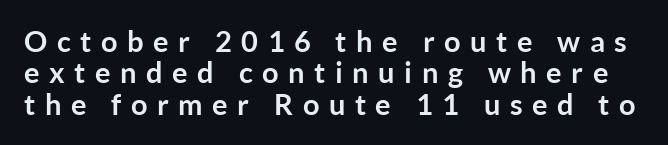
{"serif": "no", "italic": "no", "bold": "yes", "weight": "semibold", "width": "normal", "stroke_contrast": "low", "x_height": "medium", "monospaced": "no", "underline": "no", "line_spacing": "tight", "line_spacing_ratio": 1.08, "letter_spacing": "wide", "letter_spacing_em": 0.33, "glyph_px": 29}
